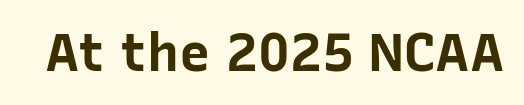
{"serif": "no", "italic": "no", "bold": "yes", "weight": "bold", "width": "normal", "stroke_contrast": "low", "x_height": "medium", "monospaced": "no", "underline": "no", "letter_spacing": "normal", "letter_spacing_em": 0.0, "glyph_px": 53}
